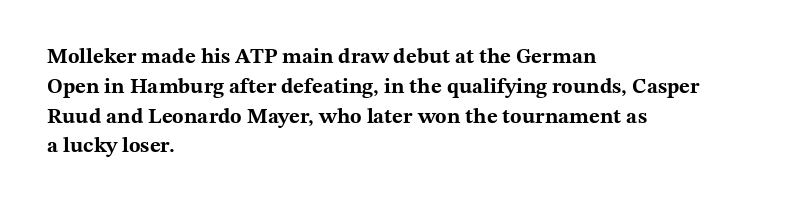
A bare baseline throughout the passage. Heavy-handed strokes throughout: this text is bold. Style check: upright. The setting favours the left margin, as ordinary paragraphs usually do. How are the letters spaced? Ordinarily, with no added tracking.
